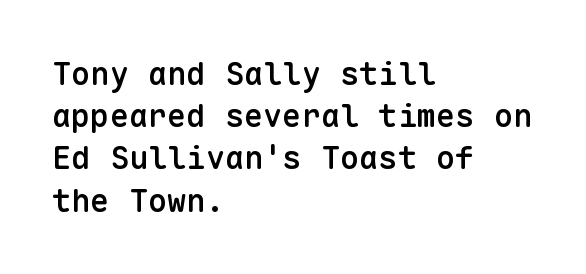
The image shows 32 px semibold sans-serif type, upright, monospaced; set left-aligned, normal line spacing (1.32x), normal letter spacing, not underlined; low stroke contrast and a medium x-height.
